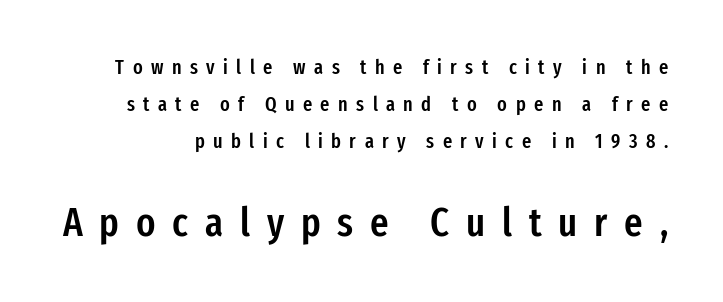
{"serif": "no", "italic": "no", "bold": "semi", "weight": "semibold", "width": "condensed", "stroke_contrast": "low", "x_height": "medium", "monospaced": "no", "underline": "no", "line_spacing_ratio": 1.85, "letter_spacing": "wide", "letter_spacing_em": 0.42, "larger_block": "second", "size_ratio": 2.0, "glyph_px": 40}
